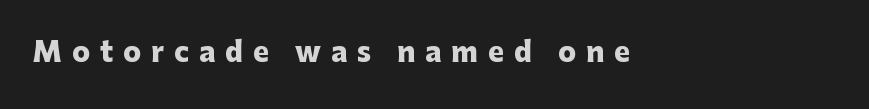
Q: Is the text bold? A: Yes.
Q: Is the text italic (slanted)? A: No, it is upright.
Q: Is the text underlined? A: No.
Q: How is the paragraph aligned? A: Left-aligned.
Q: Is the spacing between letters normal or unusually wide? A: Unusually wide.
